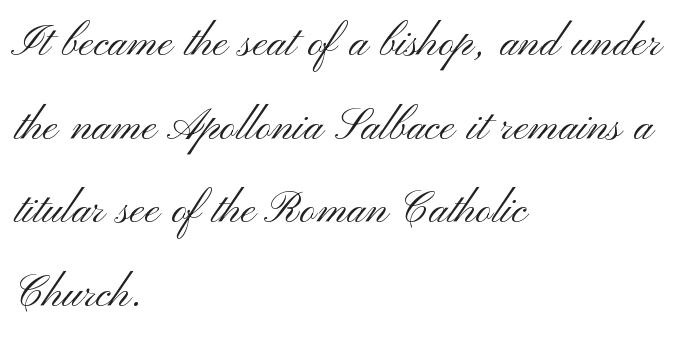
The glyphs are unaccompanied by any horizontal stroke below them. To sum up the face: it is a sans, with no serifs. Is the block centered? No — it sits flush against the left margin. Nothing unusual about the tracking: characters are spaced as the font intends.
